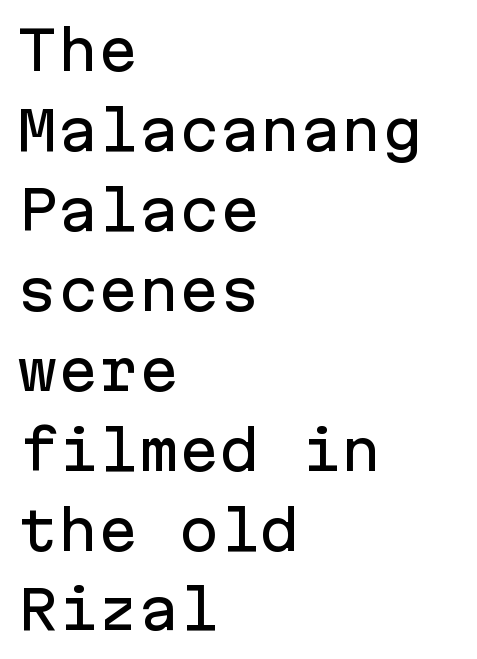
The image shows 54 px sans-serif type, upright, monospaced; set left-aligned, normal line spacing (1.48x), normal letter spacing, not underlined; low stroke contrast and a medium x-height.
